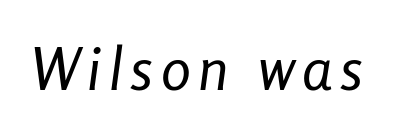
Q: Is the text bold? A: No.
Q: Is the text italic (slanted)? A: Yes, it leans right by about 8 degrees.
Q: Is the text underlined? A: No.
Q: Width (condensed, normal, or wide)? A: Condensed.
Q: Stroke contrast? A: Low.
Q: x-height? A: Medium.
Q: Monospaced? A: No.
